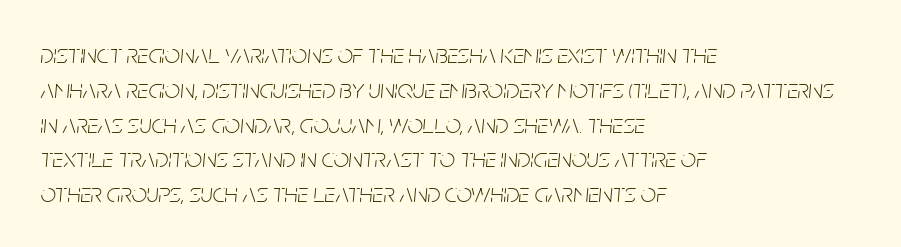
{"italic": "yes", "lean": "right", "slant_degrees": 5, "bold": "no", "underline": "no", "align": "left", "line_spacing": "normal", "line_spacing_ratio": 1.29, "letter_spacing": "normal", "letter_spacing_em": 0.0, "glyph_px": 27}
